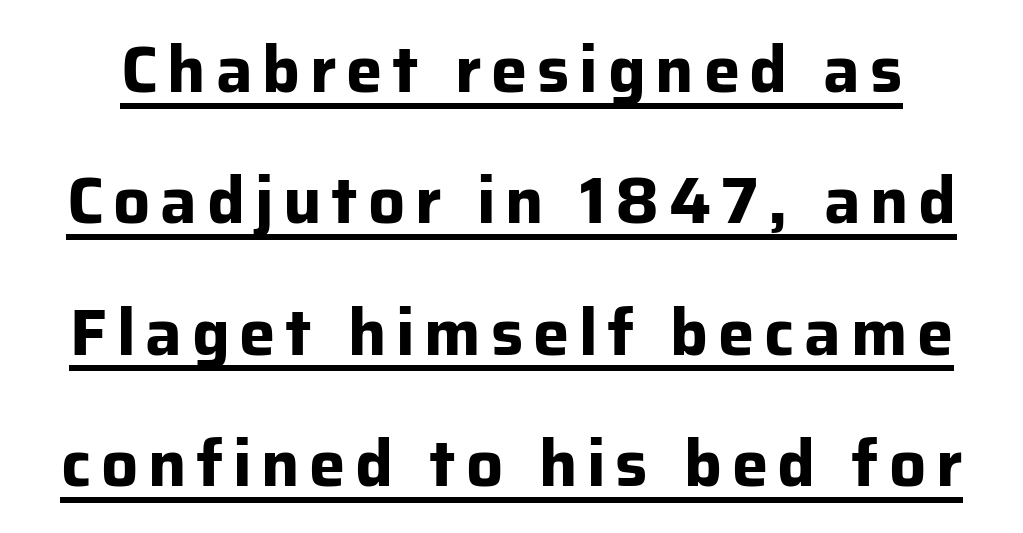
Do the characters align in a grid? No, the font is proportional. A baseline rule has been typeset under these characters. The vertical gap from one line to the next is large. Bold? Absolutely — the strokes are thick and heavy.
